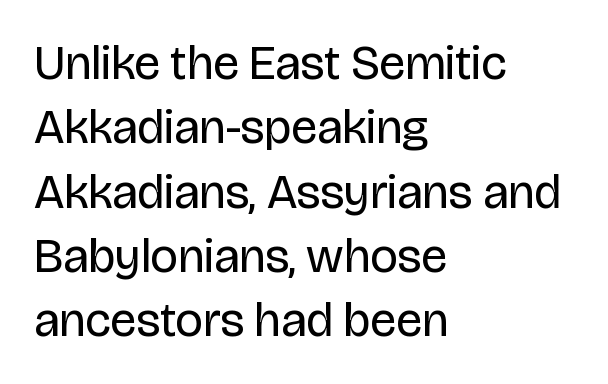
The image shows 48 px regular-weight sans-serif type, upright; set left-aligned, normal line spacing (1.34x), normal letter spacing, not underlined; low stroke contrast and a large x-height.
